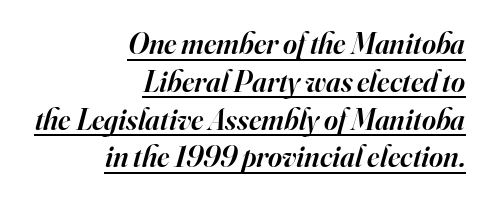
The image shows 30 px semibold serif type, italic (leaning right); set right-aligned, normal line spacing (1.26x), normal letter spacing, underlined; high stroke contrast and a small x-height.
